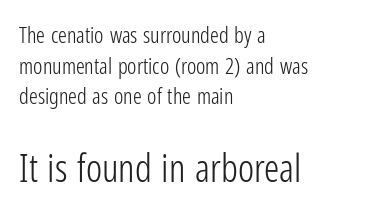
Q: Is the text bold? A: No.
Q: Is the text italic (slanted)? A: No, it is upright.
Q: Is the typeface a serif or a sans-serif typeface? A: Sans-serif.
Q: Is the text underlined? A: No.
Q: How is the paragraph aligned? A: Left-aligned.
Q: Is the spacing between letters normal or unusually wide? A: Normal.
Q: Is the spacing between lines tight, normal or loose? A: Normal.
Q: Which block of text is set in a larger size, the first (top) or the second (bottom)? A: The second (bottom) one.
Q: Width (condensed, normal, or wide)? A: Condensed.
Q: Stroke contrast? A: Low.
Q: x-height? A: Medium.
Q: Monospaced? A: No.
